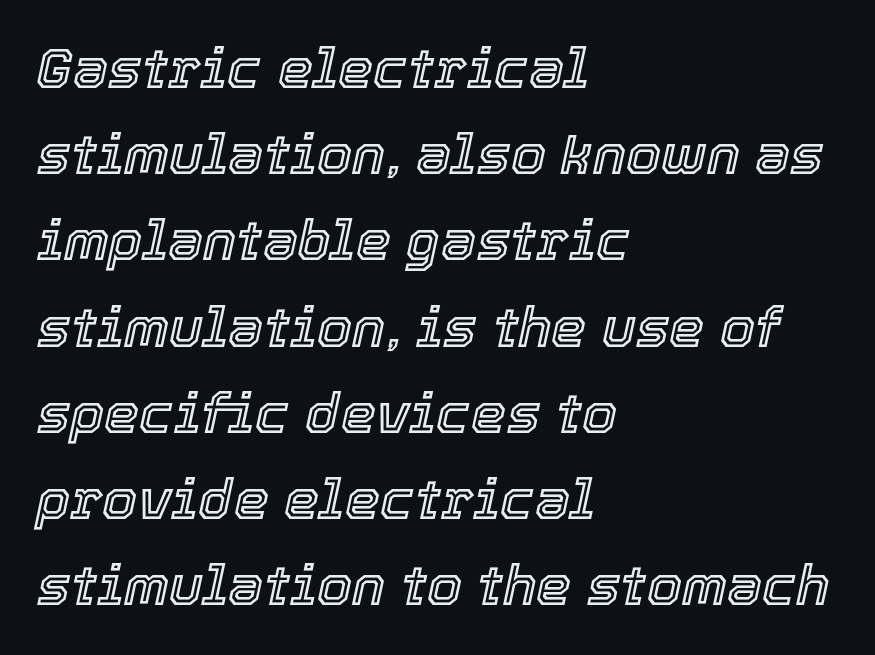
Q: Is the text italic (slanted)? A: Yes, it leans right by about 12 degrees.
Q: Is the text underlined? A: No.
Q: How is the paragraph aligned? A: Left-aligned.
Q: Is the spacing between letters normal or unusually wide? A: Normal.
Q: Is the spacing between lines tight, normal or loose? A: Normal.
Q: Width (condensed, normal, or wide)? A: Normal.
Q: x-height? A: Medium.
Q: Monospaced? A: No.
